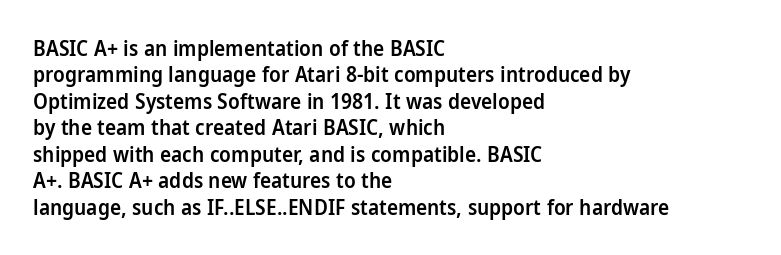
Q: Is the text bold? A: Semi-bold.
Q: Is the text italic (slanted)? A: No, it is upright.
Q: Is the text underlined? A: No.
Q: How is the paragraph aligned? A: Left-aligned.
Q: Is the spacing between letters normal or unusually wide? A: Normal.
Q: Is the spacing between lines tight, normal or loose? A: Normal.
